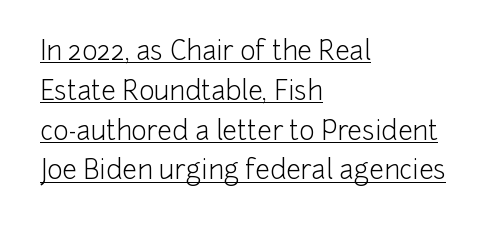
The image shows 26 px text type, upright; set left-aligned, normal line spacing (1.53x), normal letter spacing, underlined.
